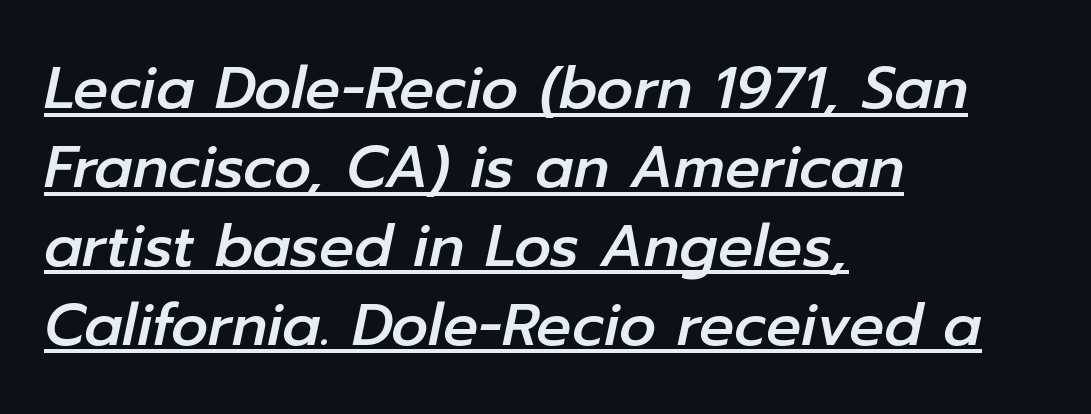
Q: Is the text italic (slanted)? A: Yes, it leans right by about 12 degrees.
Q: Is the text underlined? A: Yes.
Q: How is the paragraph aligned? A: Left-aligned.
Q: Is the spacing between letters normal or unusually wide? A: Normal.
Q: Is the spacing between lines tight, normal or loose? A: Normal.
Q: Width (condensed, normal, or wide)? A: Normal.
Q: Stroke contrast? A: Low.
Q: x-height? A: Medium.
Q: Monospaced? A: No.
